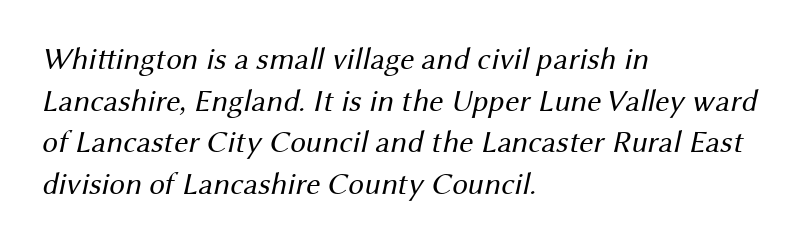
Q: Is the text bold? A: No.
Q: Is the typeface a serif or a sans-serif typeface? A: Sans-serif.
Q: Is the text underlined? A: No.
Q: How is the paragraph aligned? A: Left-aligned.
Q: Is the spacing between letters normal or unusually wide? A: Normal.
Q: Is the spacing between lines tight, normal or loose? A: Normal.
Q: Width (condensed, normal, or wide)? A: Normal.
Q: Stroke contrast? A: Medium.
Q: x-height? A: Medium.
Q: Monospaced? A: No.
